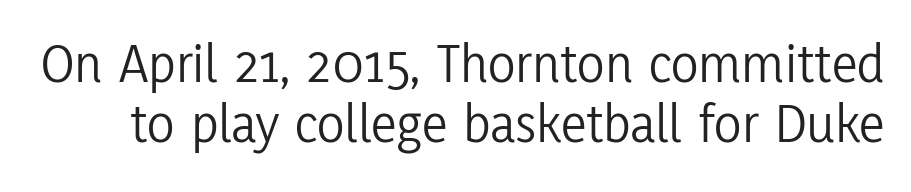
{"serif": "no", "italic": "no", "bold": "no", "weight": "light", "width": "condensed", "stroke_contrast": "low", "x_height": "medium", "monospaced": "no", "underline": "no", "line_spacing": "tight", "line_spacing_ratio": 1.06, "letter_spacing": "normal", "letter_spacing_em": 0.0, "glyph_px": 57}
